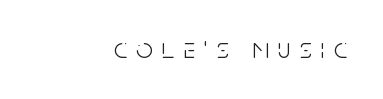
{"serif": "no", "italic": "no", "bold": "no", "weight": "light", "width": "condensed", "stroke_contrast": "low", "x_height": "large", "monospaced": "no", "underline": "no", "align": "right", "letter_spacing": "wide", "letter_spacing_em": 0.31, "glyph_px": 29}
